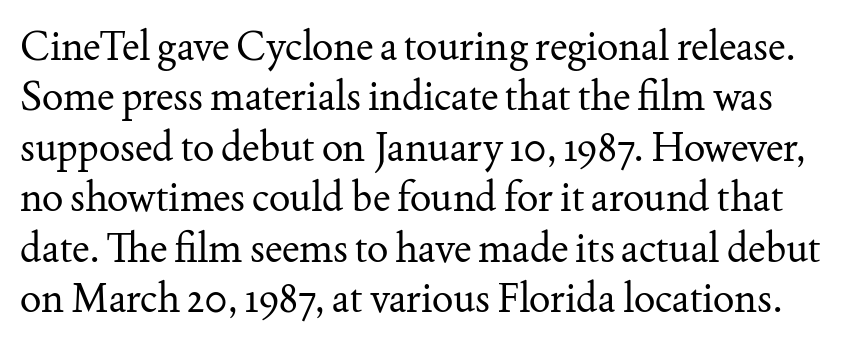
{"serif": "yes", "italic": "no", "bold": "no", "weight": "regular", "width": "normal", "stroke_contrast": "medium", "x_height": "small", "monospaced": "no", "underline": "no", "line_spacing": "normal", "line_spacing_ratio": 1.26, "letter_spacing": "normal", "letter_spacing_em": 0.0, "glyph_px": 40}
